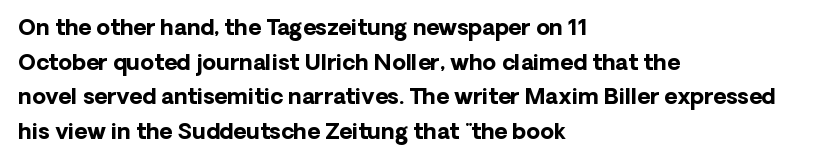
This sample uses an upright cut, with every glyph sitting square on the baseline. Whoever set this chose a conventional vertical rhythm. Students, note that the glyphs here touch the page at normal intervals. Strokes here are thick enough to call this a true bold.
